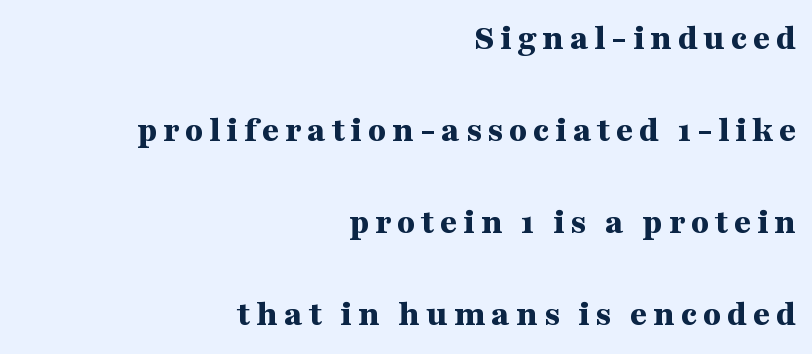
{"serif": "yes", "italic": "no", "bold": "yes", "weight": "bold", "width": "wide", "stroke_contrast": "medium", "x_height": "medium", "monospaced": "no", "underline": "no", "align": "right", "line_spacing": "loose", "line_spacing_ratio": 2.49, "glyph_px": 37}
